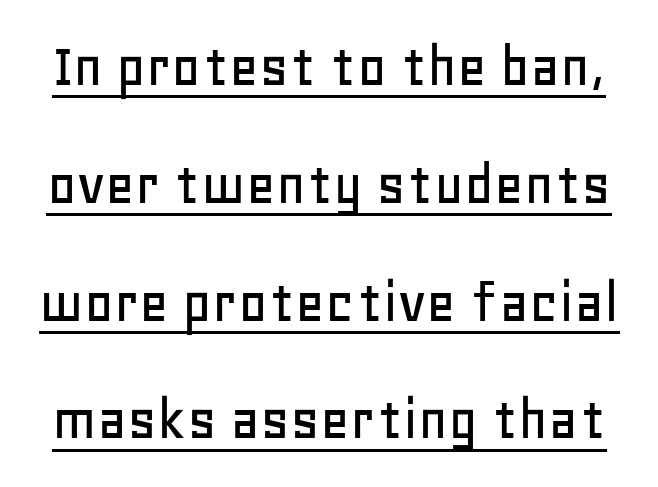
Q: Is the text italic (slanted)? A: No, it is upright.
Q: Is the typeface a serif or a sans-serif typeface? A: Sans-serif.
Q: Is the text underlined? A: Yes.
Q: Is the spacing between letters normal or unusually wide? A: Normal.
Q: Width (condensed, normal, or wide)? A: Normal.
Q: Stroke contrast? A: Low.
Q: x-height? A: Large.
Q: Monospaced? A: No.
